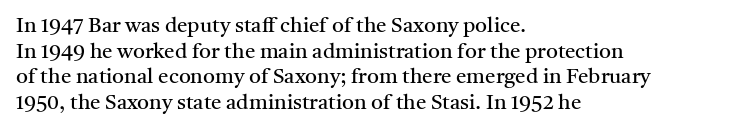
Q: Is the text bold? A: No.
Q: Is the text italic (slanted)? A: No, it is upright.
Q: Is the text underlined? A: No.
Q: How is the paragraph aligned? A: Left-aligned.
Q: Is the spacing between letters normal or unusually wide? A: Normal.
